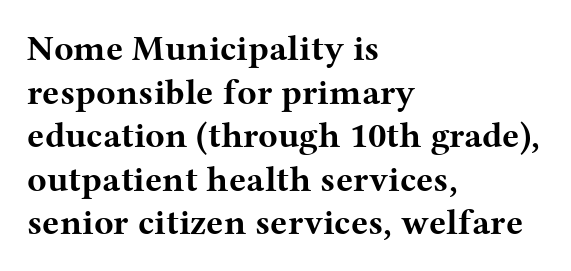
{"serif": "yes", "italic": "no", "bold": "yes", "weight": "bold", "width": "wide", "stroke_contrast": "medium", "x_height": "medium", "monospaced": "no", "underline": "no", "align": "left", "line_spacing_ratio": 1.21, "letter_spacing": "normal", "letter_spacing_em": 0.0, "glyph_px": 36}
